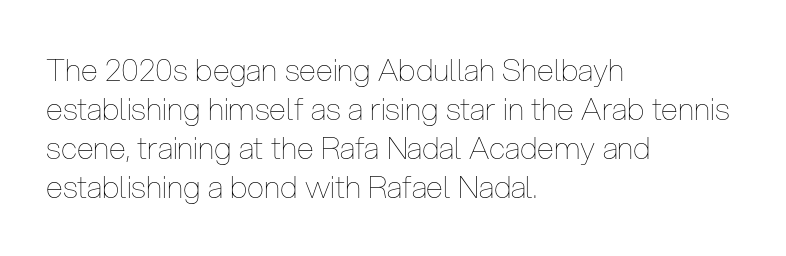
The foot of each line stays bare and open. The gaps between neighbouring characters are ordinary and unremarkable. Looks like regular typesetting: each glyph gets only the width it needs. The designer left line spacing at the default. The lettering stays uniformly vertical, giving the passage a roman look. Every row of glyphs begins at an identical x-position on the left.
